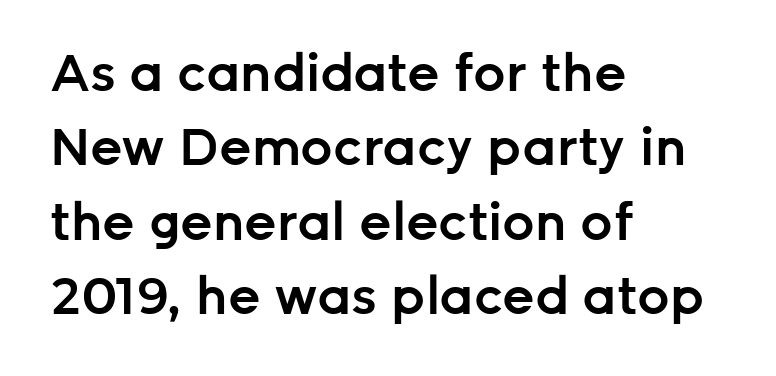
The image shows 51 px semibold sans-serif type, upright; set left-aligned, normal line spacing (1.46x), normal letter spacing, not underlined; low stroke contrast and a medium x-height.
